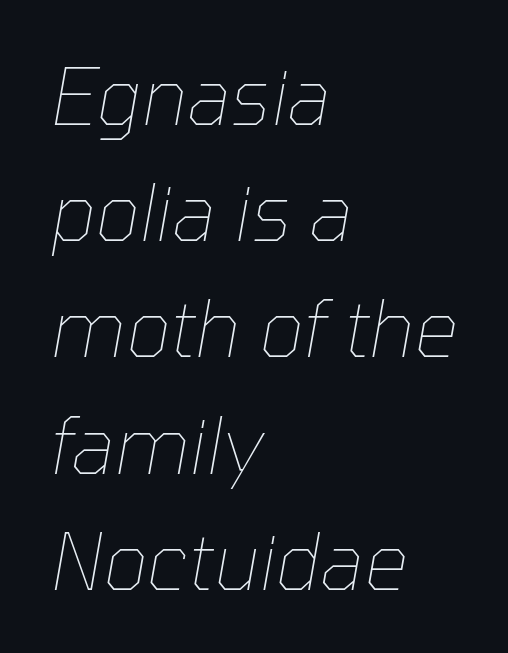
The line texture is even and compact thanks to regular tracking. Just letters on the line, the space beneath them empty. Vertical stems look standard width or narrower in stroke. Do the characters align in a grid? No, the font is proportional. The passage shown stacks its lines at a standard gap. Caption: multi-line text, flush left, ragged right.
